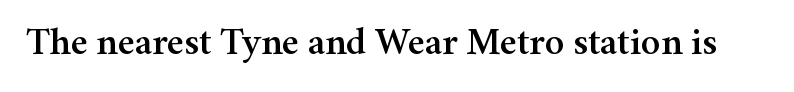
Q: Is the text italic (slanted)? A: No, it is upright.
Q: Is the typeface a serif or a sans-serif typeface? A: Serif.
Q: Is the text underlined? A: No.
Q: Is the spacing between letters normal or unusually wide? A: Normal.
Q: Width (condensed, normal, or wide)? A: Normal.
Q: Stroke contrast? A: Medium.
Q: x-height? A: Medium.
Q: Monospaced? A: No.
